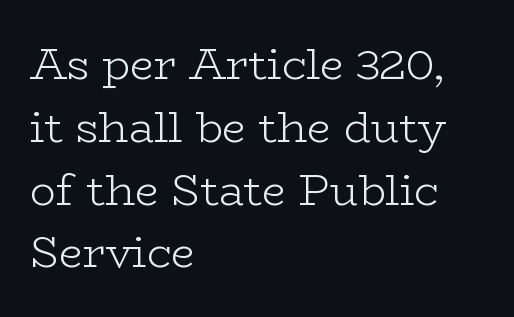
Q: Is the text bold? A: No.
Q: Is the text italic (slanted)? A: No, it is upright.
Q: Is the typeface a serif or a sans-serif typeface? A: Serif.
Q: Is the text underlined? A: No.
Q: How is the paragraph aligned? A: Left-aligned.
Q: Is the spacing between letters normal or unusually wide? A: Normal.
Q: Is the spacing between lines tight, normal or loose? A: Normal.
Q: Width (condensed, normal, or wide)? A: Wide.
Q: Stroke contrast? A: Low.
Q: x-height? A: Medium.
Q: Monospaced? A: No.
